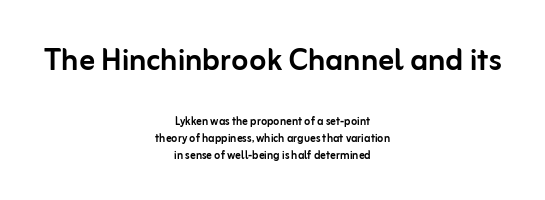
The image shows 39 px sans-serif type, upright; set centered, line spacing 1.2x, normal letter spacing, not underlined; the first (top) block is 2.79x larger; low stroke contrast and a medium x-height.
